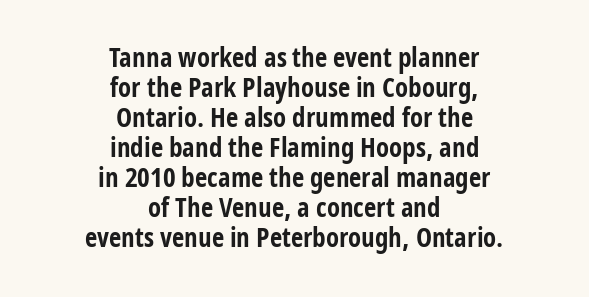
{"italic": "no", "bold": "yes", "underline": "no", "align": "center", "line_spacing": "tight", "line_spacing_ratio": 1.11, "letter_spacing": "normal", "letter_spacing_em": 0.0, "glyph_px": 27}
